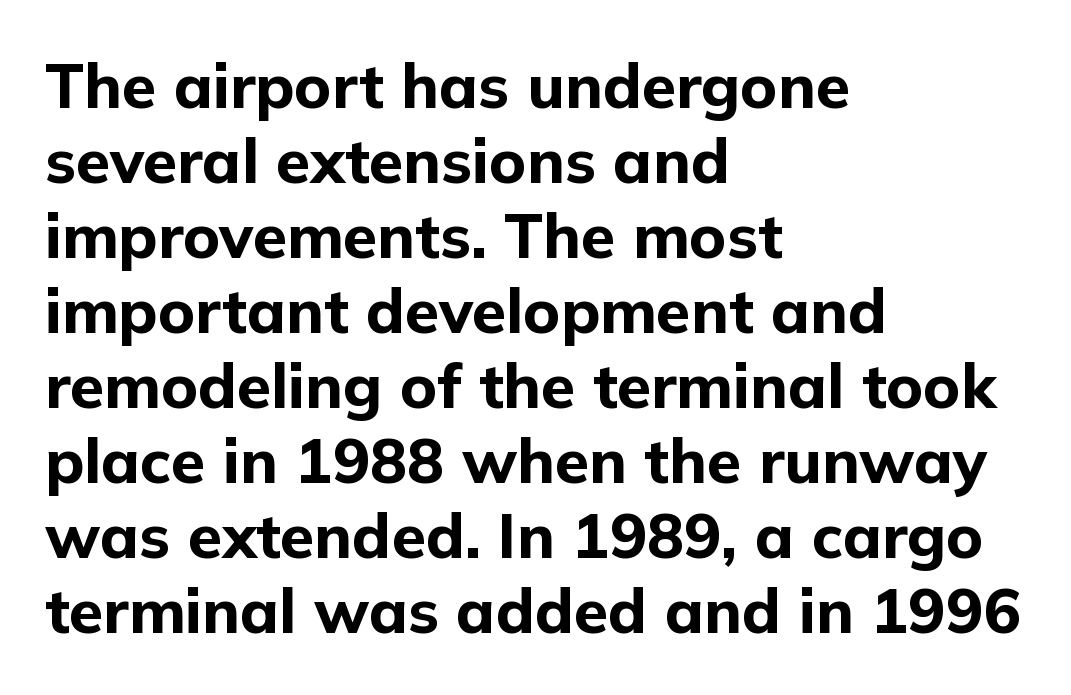
{"serif": "no", "italic": "no", "bold": "yes", "weight": "bold", "width": "normal", "stroke_contrast": "low", "x_height": "medium", "monospaced": "no", "underline": "no", "align": "left", "line_spacing_ratio": 1.21, "letter_spacing": "normal", "letter_spacing_em": 0.0, "glyph_px": 62}
